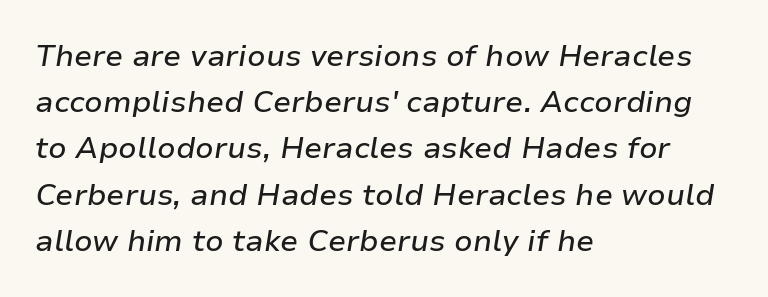
{"italic": "yes", "lean": "right", "slant_degrees": 9, "width": "normal", "stroke_contrast": "low", "x_height": "medium", "monospaced": "no", "underline": "no", "align": "left", "line_spacing": "normal", "line_spacing_ratio": 1.54, "letter_spacing": "normal", "letter_spacing_em": 0.0, "glyph_px": 30}
